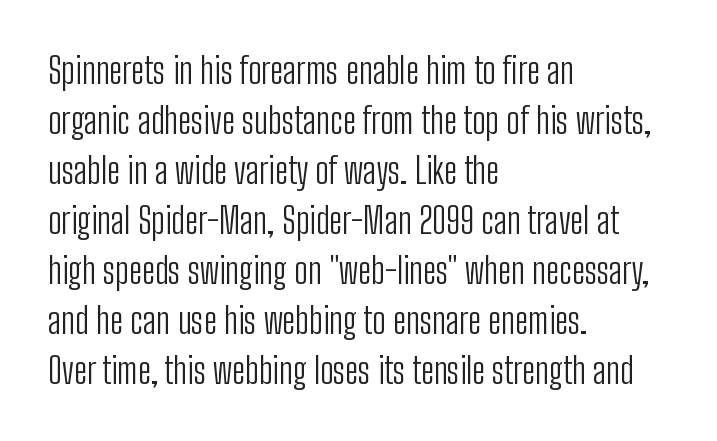
{"serif": "no", "italic": "no", "bold": "no", "weight": "light", "width": "condensed", "stroke_contrast": "low", "x_height": "medium", "monospaced": "no", "underline": "no", "align": "left", "line_spacing": "normal", "line_spacing_ratio": 1.39, "letter_spacing": "normal", "letter_spacing_em": 0.0, "glyph_px": 36}
